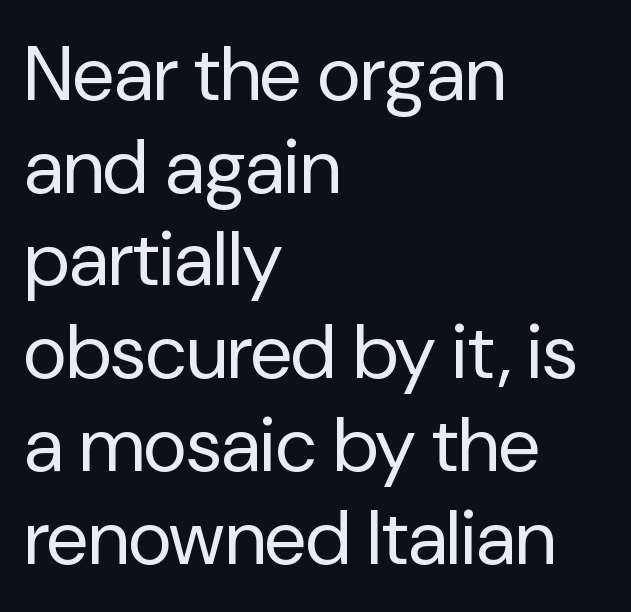
This sample has the flowing, uneven cadence of proportional lettering. A typesetter would mark this as roman, not italic. The lines in this sample share a left origin and differ only in where they stop. Compared with typical body copy, the letter spacing here is the same. Unmarked baselines from the first word to the last.
